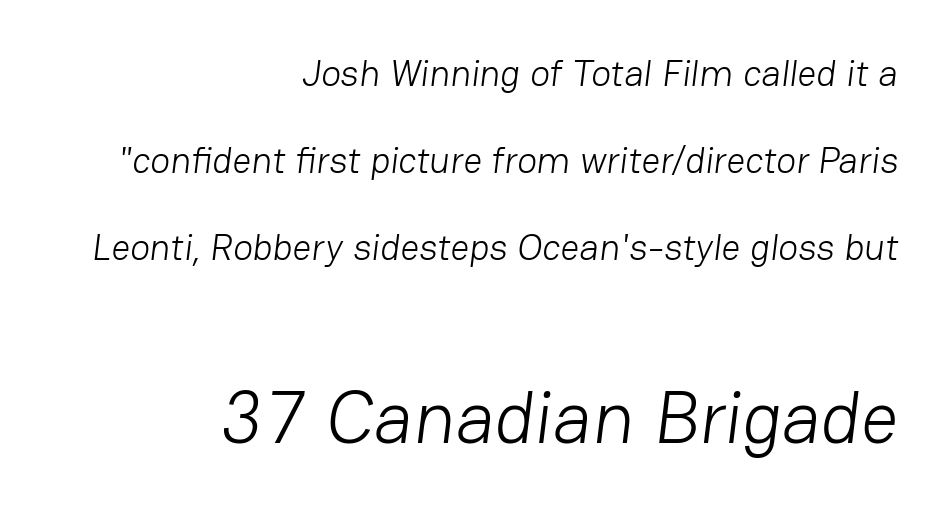
Each stroke keeps to a modest, everyday thickness or less. Right-aligned paragraph, ragged on the left. The second block has been scaled up relative to the first. Character widths vary here, with narrow letters taking less room than wide ones.
